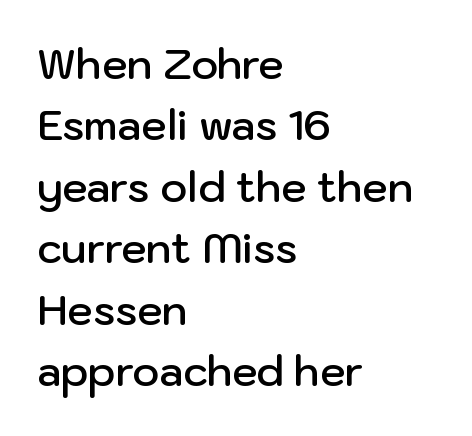
Q: Is the text bold? A: Semi-bold.
Q: Is the text italic (slanted)? A: No, it is upright.
Q: Is the typeface a serif or a sans-serif typeface? A: Sans-serif.
Q: Is the text underlined? A: No.
Q: How is the paragraph aligned? A: Left-aligned.
Q: Is the spacing between letters normal or unusually wide? A: Normal.
Q: Is the spacing between lines tight, normal or loose? A: Normal.
Q: Width (condensed, normal, or wide)? A: Normal.
Q: Stroke contrast? A: Low.
Q: x-height? A: Medium.
Q: Monospaced? A: No.
